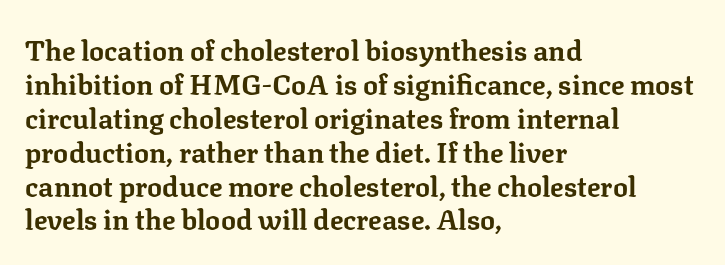
The axis of the letterforms is exactly vertical. Clear beneath every line of the passage. A typesetter would call this zero additional tracking. You could not count columns in this text — the font is proportionally spaced. The rendering anchors every line to the left-hand side. In terms of weight, the rendering is a true, heavy bold.
